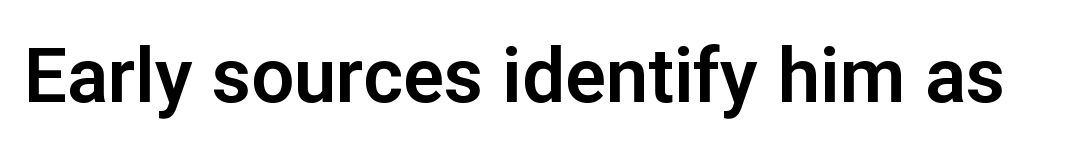
Q: Is the text italic (slanted)? A: No, it is upright.
Q: Is the typeface a serif or a sans-serif typeface? A: Sans-serif.
Q: Is the text underlined? A: No.
Q: Is the spacing between letters normal or unusually wide? A: Normal.
Q: Width (condensed, normal, or wide)? A: Normal.
Q: Stroke contrast? A: Low.
Q: x-height? A: Medium.
Q: Monospaced? A: No.
